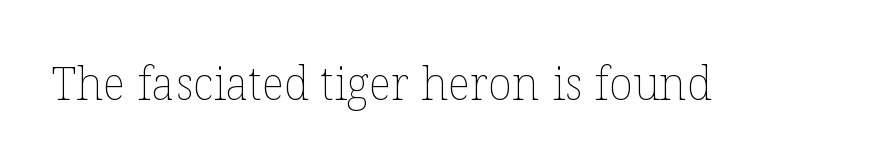
{"italic": "no", "bold": "no", "weight": "thin", "width": "normal", "stroke_contrast": "low", "x_height": "medium", "monospaced": "no", "underline": "no", "letter_spacing": "normal", "letter_spacing_em": 0.0, "glyph_px": 45}
